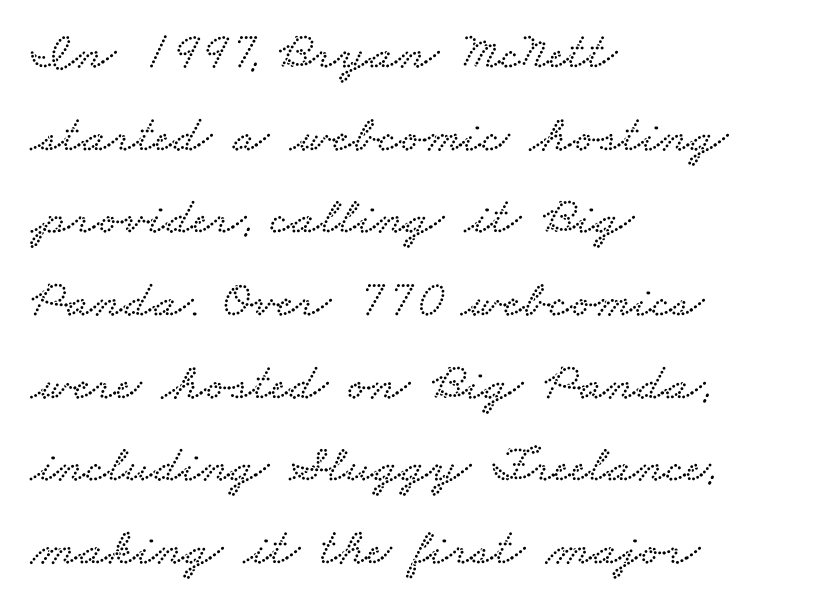
Q: Is the typeface a serif or a sans-serif typeface? A: Serif.
Q: Is the text underlined? A: No.
Q: How is the paragraph aligned? A: Left-aligned.
Q: Is the spacing between letters normal or unusually wide? A: Normal.
Q: Is the spacing between lines tight, normal or loose? A: Normal.
Q: Width (condensed, normal, or wide)? A: Wide.
Q: Stroke contrast? A: Low.
Q: x-height? A: Small.
Q: Monospaced? A: No.
